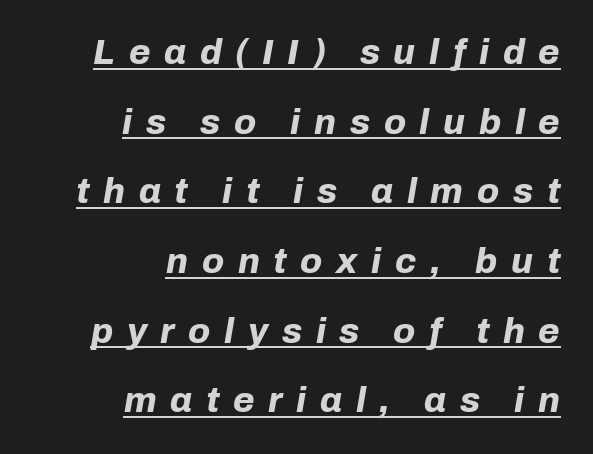
Q: Is the text bold? A: Yes.
Q: Is the text italic (slanted)? A: Yes, it leans right by about 10 degrees.
Q: Is the text underlined? A: Yes.
Q: How is the paragraph aligned? A: Right-aligned.
Q: Is the spacing between letters normal or unusually wide? A: Unusually wide.
Q: Is the spacing between lines tight, normal or loose? A: Loose.
Q: Width (condensed, normal, or wide)? A: Normal.
Q: Stroke contrast? A: Low.
Q: x-height? A: Medium.
Q: Monospaced? A: No.
